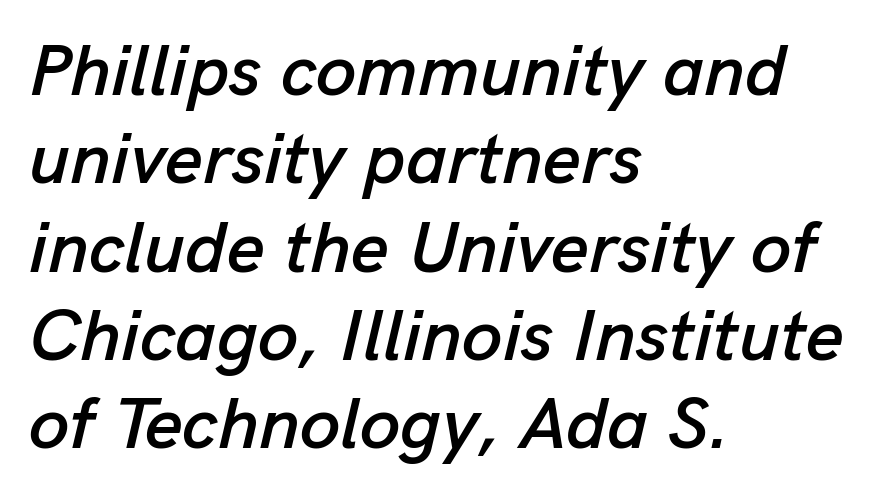
{"italic": "yes", "lean": "right", "slant_degrees": 13, "width": "normal", "stroke_contrast": "low", "x_height": "medium", "monospaced": "no", "underline": "no", "align": "left", "line_spacing_ratio": 1.21, "letter_spacing": "normal", "letter_spacing_em": 0.0, "glyph_px": 73}
